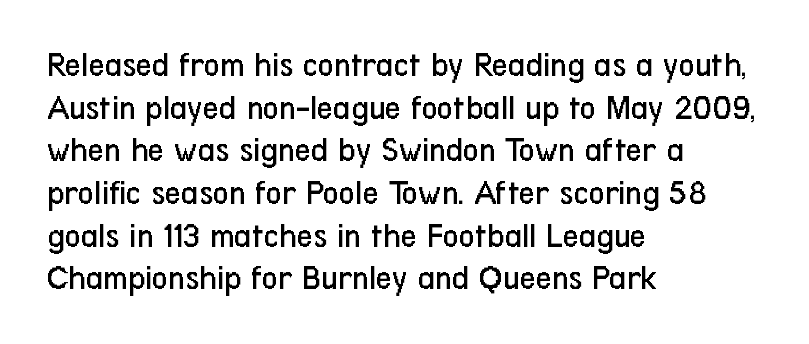
A bare baseline throughout the passage. The lettering stays uniformly vertical, giving the passage a roman look. Letterform terminals end flat and unadorned throughout the passage. The strokes are not fattened; the text isn't bold.
